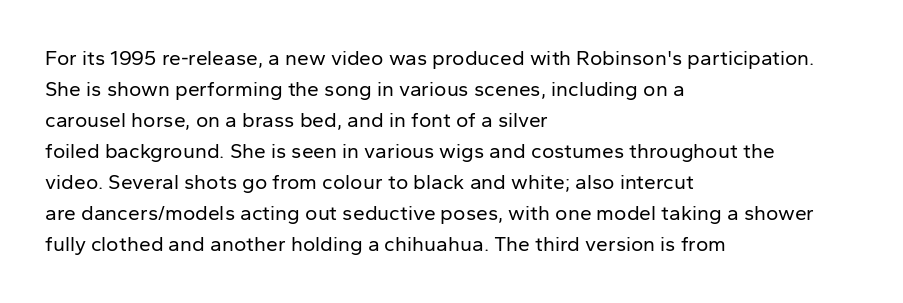
No chunkiness to these letters — they're not bold. The area under the type is left untouched. This rendering uses left alignment, leaving the right contour irregular. The font's upright variant was chosen for this text. Compared with typical body copy, the letter spacing here is the same.
